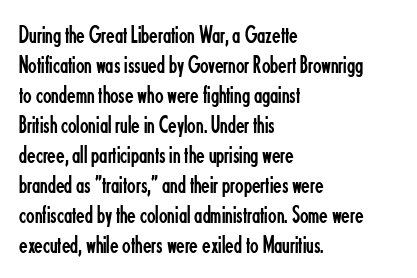
{"italic": "no", "bold": "no", "underline": "no", "align": "left", "line_spacing_ratio": 1.2, "letter_spacing": "normal", "letter_spacing_em": 0.0, "glyph_px": 25}
